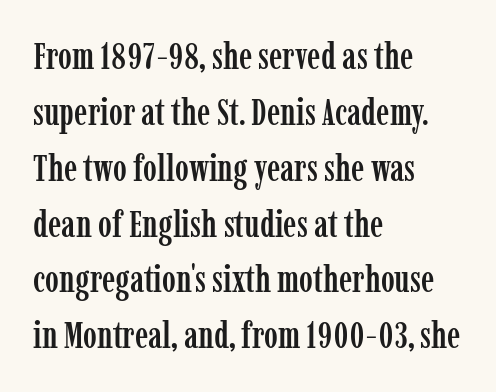
The image shows 37 px condensed serif type, upright; set left-aligned, normal line spacing (1.51x), normal letter spacing, not underlined; low stroke contrast and a medium x-height.
